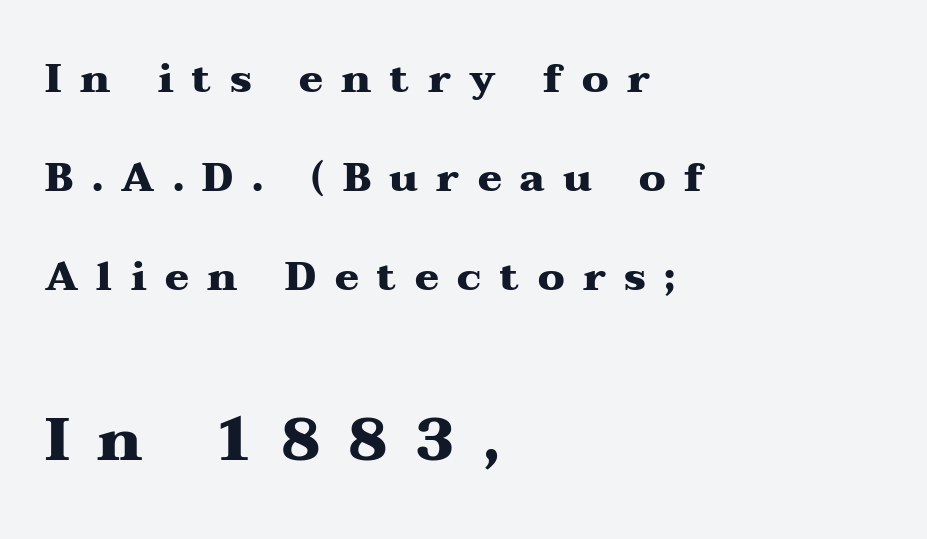
Q: Is the text bold? A: Yes.
Q: Is the text italic (slanted)? A: No, it is upright.
Q: Is the typeface a serif or a sans-serif typeface? A: Serif.
Q: Is the text underlined? A: No.
Q: How is the paragraph aligned? A: Left-aligned.
Q: Is the spacing between letters normal or unusually wide? A: Unusually wide.
Q: Is the spacing between lines tight, normal or loose? A: Loose.
Q: Which block of text is set in a larger size, the first (top) or the second (bottom)? A: The second (bottom) one.
Q: Width (condensed, normal, or wide)? A: Wide.
Q: Stroke contrast? A: Medium.
Q: x-height? A: Medium.
Q: Monospaced? A: No.
